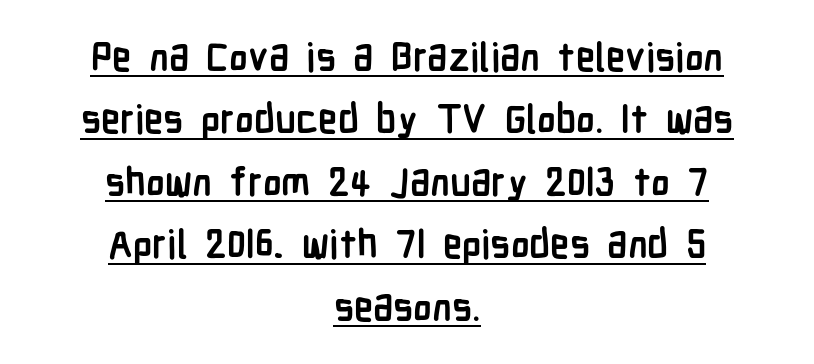
Q: Is the text bold? A: Yes.
Q: Is the text italic (slanted)? A: No, it is upright.
Q: Is the typeface a serif or a sans-serif typeface? A: Sans-serif.
Q: Is the text underlined? A: Yes.
Q: How is the paragraph aligned? A: Centered.
Q: Is the spacing between letters normal or unusually wide? A: Normal.
Q: Is the spacing between lines tight, normal or loose? A: Normal.
Q: Width (condensed, normal, or wide)? A: Condensed.
Q: Stroke contrast? A: Low.
Q: x-height? A: Medium.
Q: Monospaced? A: No.
